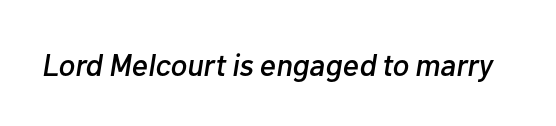
Q: Is the text italic (slanted)? A: Yes, it leans right by about 10 degrees.
Q: Is the text underlined? A: No.
Q: Is the spacing between letters normal or unusually wide? A: Normal.
Q: Width (condensed, normal, or wide)? A: Normal.
Q: Stroke contrast? A: Low.
Q: x-height? A: Medium.
Q: Monospaced? A: No.
